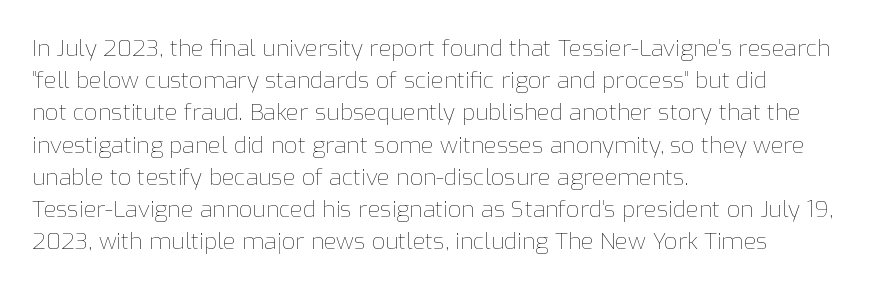
Regarding leading, the lines here are spaced in the standard way. The setting favours the left margin, as ordinary paragraphs usually do. The typeface has the unassuming heft of standard copy or less. The tracking reads as untouched default to a designer's eye. Type without underlining. Vertical strokes here are truly vertical.
